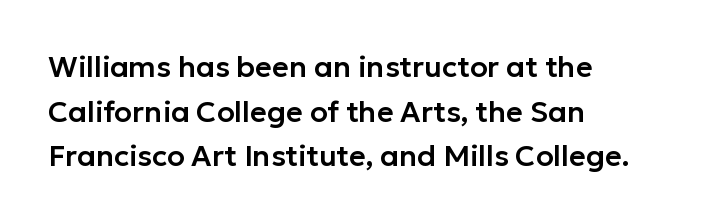
The image shows 29 px sans-serif type, upright; set left-aligned, normal line spacing (1.54x), normal letter spacing, not underlined; low stroke contrast and a medium x-height.
